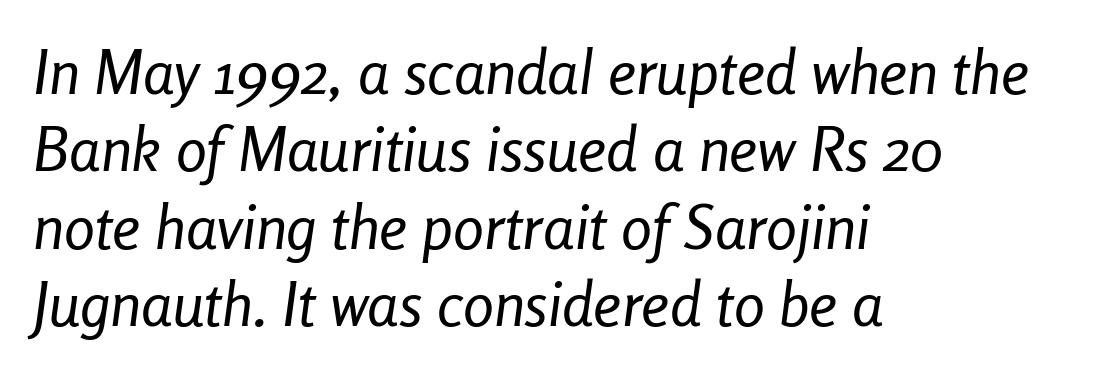
The image shows 62 px regular-weight, condensed type, italic (leaning right); set left-aligned, normal line spacing (1.25x), normal letter spacing, not underlined; low stroke contrast and a medium x-height.
